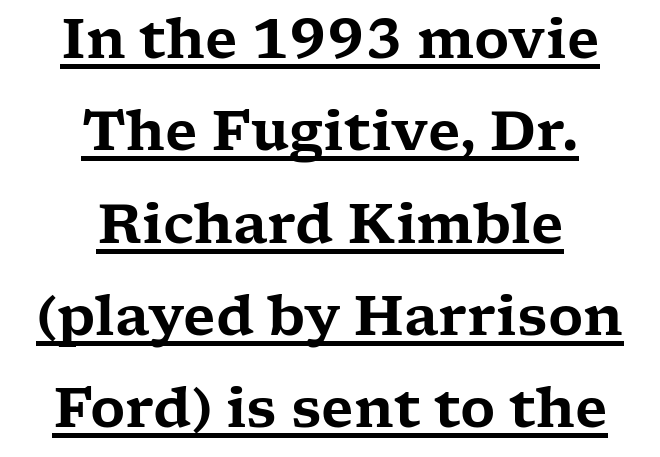
Q: Is the text italic (slanted)? A: No, it is upright.
Q: Is the typeface a serif or a sans-serif typeface? A: Serif.
Q: Is the text underlined? A: Yes.
Q: How is the paragraph aligned? A: Centered.
Q: Is the spacing between letters normal or unusually wide? A: Normal.
Q: Width (condensed, normal, or wide)? A: Wide.
Q: Stroke contrast? A: Low.
Q: x-height? A: Medium.
Q: Monospaced? A: No.
